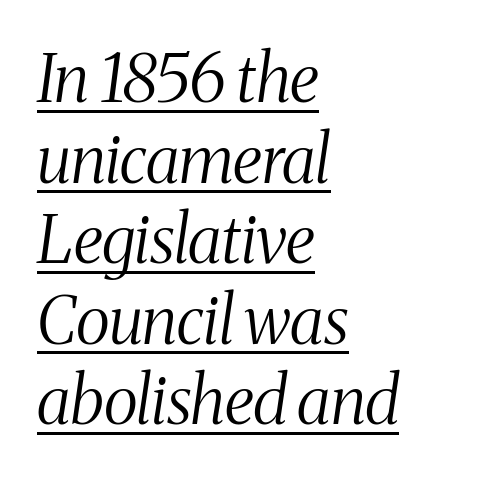
The image shows 66 px light, condensed serif type, italic (leaning right); set left-aligned, line spacing 1.22x, normal letter spacing, underlined; medium stroke contrast and a medium x-height.
